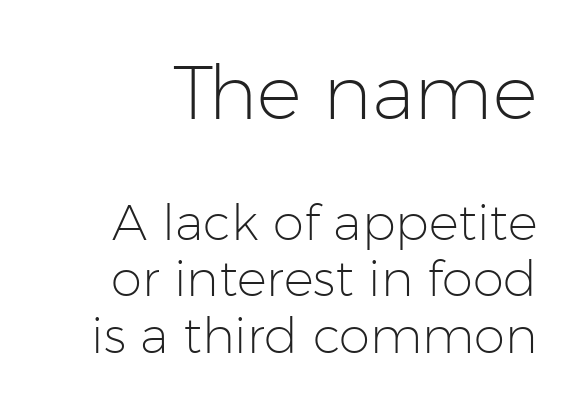
{"serif": "no", "italic": "no", "bold": "no", "weight": "light", "width": "normal", "stroke_contrast": "low", "x_height": "medium", "monospaced": "no", "underline": "no", "line_spacing": "tight", "line_spacing_ratio": 1.13, "letter_spacing": "normal", "letter_spacing_em": 0.0, "larger_block": "first", "size_ratio": 1.5, "glyph_px": 75}
